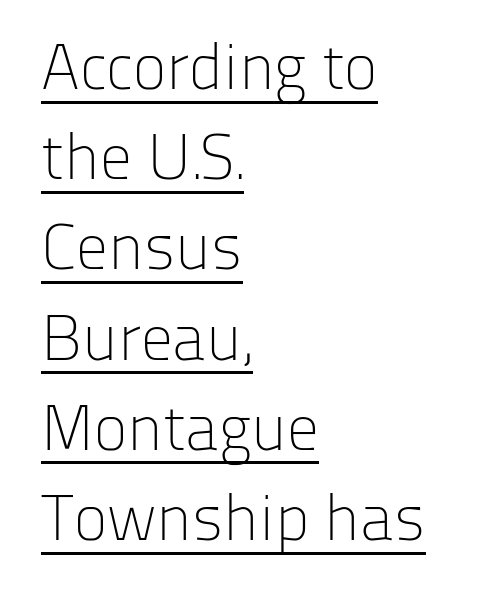
The image shows 64 px light sans-serif type, upright; set left-aligned, normal line spacing (1.41x), normal letter spacing, underlined; low stroke contrast and a medium x-height.
